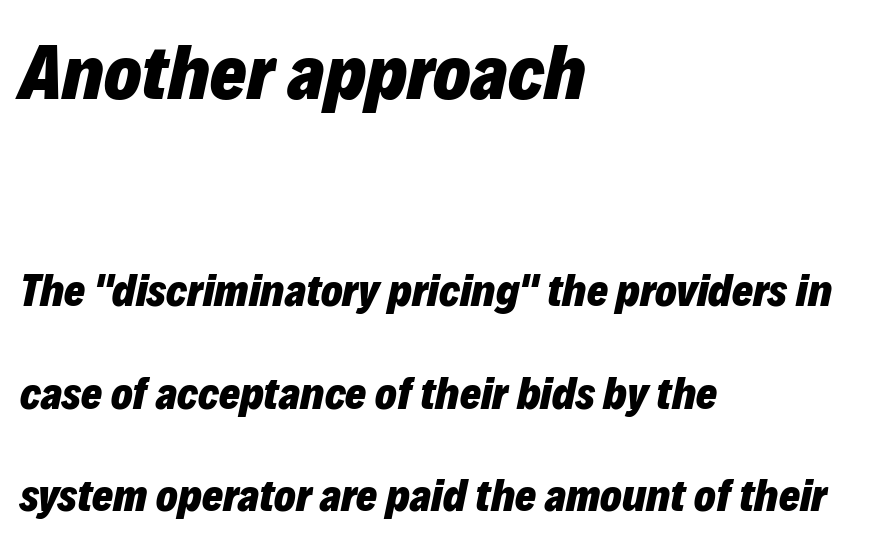
Q: Is the text bold? A: Yes.
Q: Is the text italic (slanted)? A: Yes, it leans right by about 12 degrees.
Q: Is the text underlined? A: No.
Q: How is the paragraph aligned? A: Left-aligned.
Q: Is the spacing between letters normal or unusually wide? A: Normal.
Q: Is the spacing between lines tight, normal or loose? A: Loose.
Q: Which block of text is set in a larger size, the first (top) or the second (bottom)? A: The first (top) one.
Q: Width (condensed, normal, or wide)? A: Normal.
Q: Stroke contrast? A: Low.
Q: x-height? A: Medium.
Q: Monospaced? A: No.
